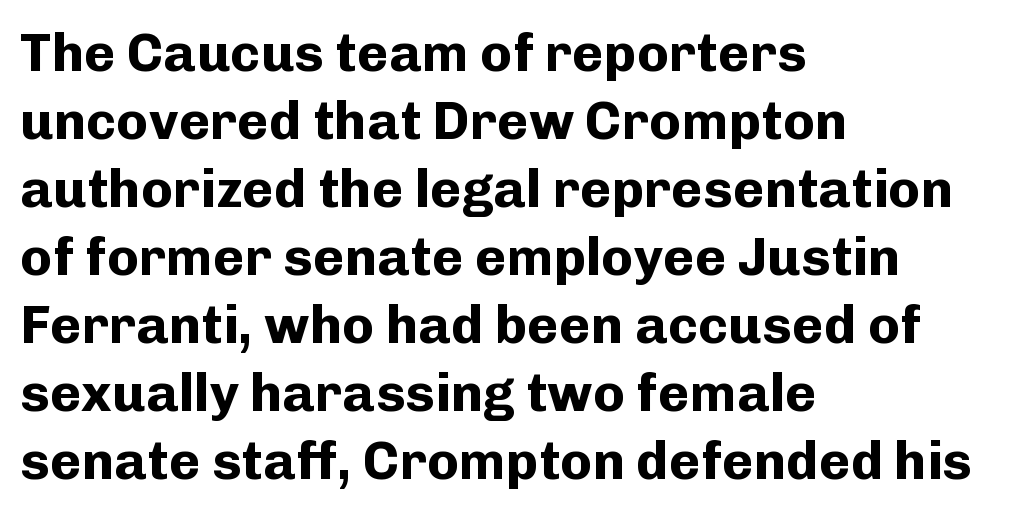
The image shows 54 px bold sans-serif type, upright; set left-aligned, normal line spacing (1.26x), normal letter spacing, not underlined; low stroke contrast and a medium x-height.
